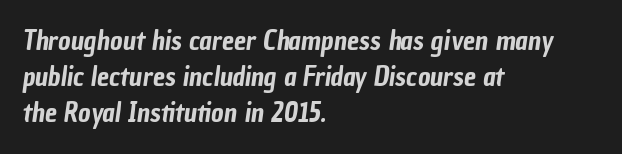
The image shows 27 px text type; set left-aligned, normal line spacing (1.33x), normal letter spacing, not underlined.
